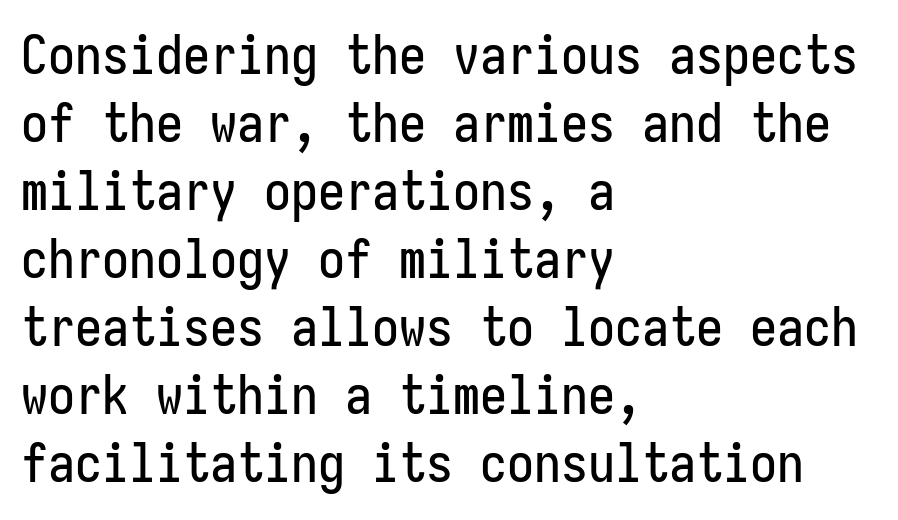
Upright lettering throughout. One glance says typical: line gaps are just what's usual. The rendering keeps characters at their native spacing. Check the space under the baseline: it is left empty. Monospaced: the letters line up in strict vertical columns. The text was rendered using a sans face with plain stroke endings.
